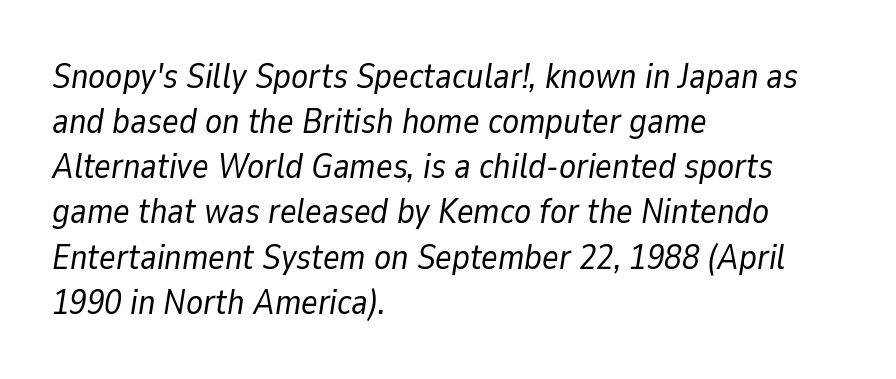
Q: Is the text bold? A: No.
Q: Is the text italic (slanted)? A: Yes, it leans right by about 9 degrees.
Q: Is the text underlined? A: No.
Q: How is the paragraph aligned? A: Left-aligned.
Q: Is the spacing between letters normal or unusually wide? A: Normal.
Q: Is the spacing between lines tight, normal or loose? A: Normal.
Q: Width (condensed, normal, or wide)? A: Normal.
Q: Stroke contrast? A: Low.
Q: x-height? A: Medium.
Q: Monospaced? A: No.
